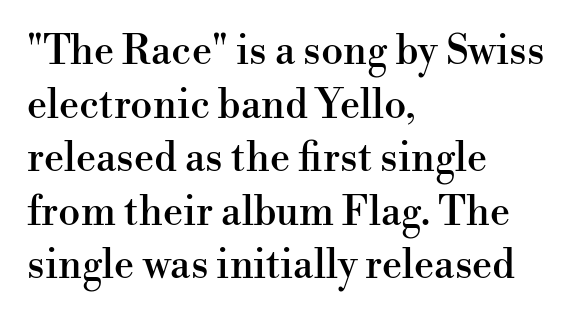
The letters carry serifs — small finishing strokes at the ends of their stems. Notice how the passage keeps a crisp vertical edge on the left only. Interline gaps are of average width in this sample. These lines were composed using upright roman letters. The rendering keeps characters at their native spacing. Spacing verdict: proportional, widths tailored to each character.
